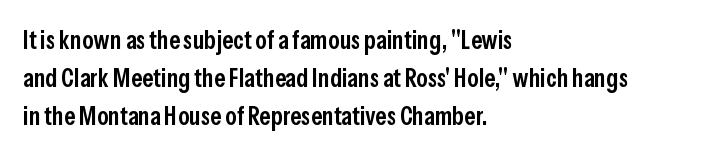
{"italic": "no", "bold": "semi", "underline": "no", "align": "left", "line_spacing": "normal", "line_spacing_ratio": 1.47, "letter_spacing": "normal", "letter_spacing_em": 0.0, "glyph_px": 26}
